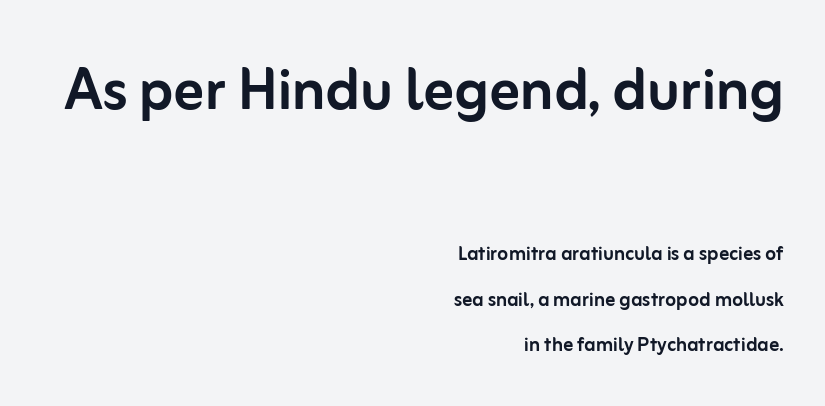
{"serif": "no", "italic": "no", "width": "normal", "stroke_contrast": "low", "x_height": "medium", "monospaced": "no", "underline": "no", "align": "right", "line_spacing_ratio": 1.82, "letter_spacing": "normal", "letter_spacing_em": 0.0, "larger_block": "first", "size_ratio": 3.0, "glyph_px": 75}
